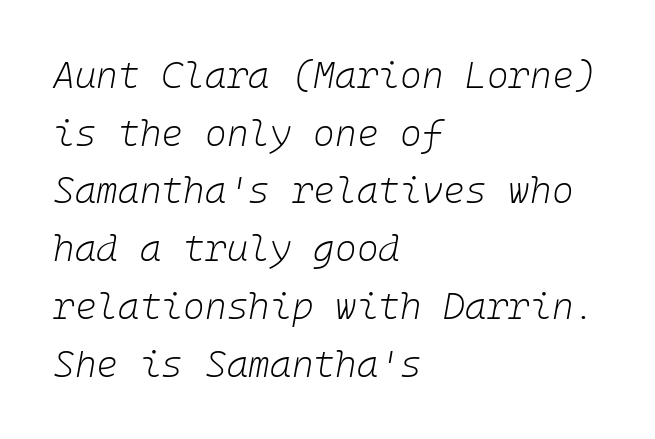
{"italic": "yes", "lean": "right", "slant_degrees": 10, "bold": "no", "weight": "light", "width": "normal", "stroke_contrast": "low", "x_height": "medium", "underline": "no", "align": "left", "line_spacing": "normal", "line_spacing_ratio": 1.56, "letter_spacing": "normal", "letter_spacing_em": 0.0, "glyph_px": 37}
